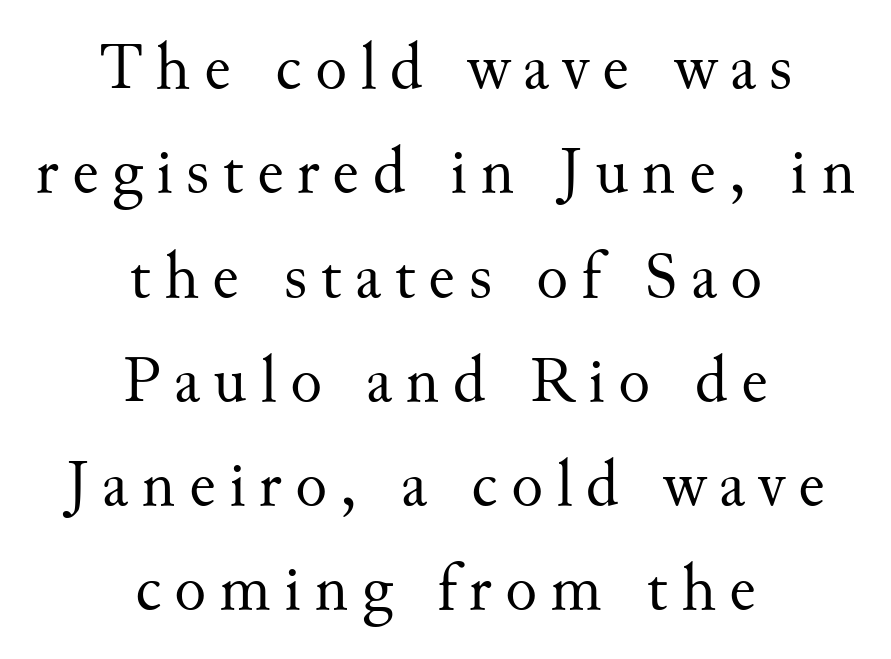
Posture: vertical. The rag falls on both sides of this text block equally. Each stroke keeps to a modest, everyday thickness or less. What kind of face is this? One with serifs. This sample uses expanded letter spacing, leaving extra air between glyphs.
